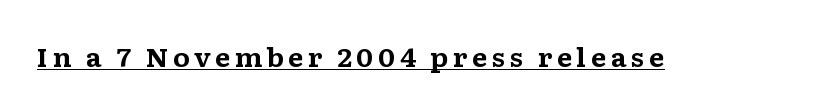
Q: Is the text bold? A: Yes.
Q: Is the text italic (slanted)? A: No, it is upright.
Q: Is the text underlined? A: Yes.
